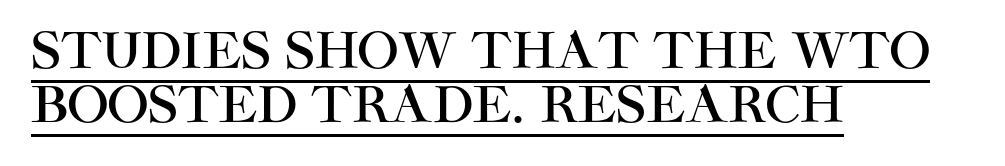
{"serif": "no", "italic": "no", "width": "normal", "stroke_contrast": "high", "x_height": "large", "monospaced": "no", "underline": "yes", "align": "left", "line_spacing": "tight", "line_spacing_ratio": 1.1, "letter_spacing": "normal", "letter_spacing_em": 0.0, "glyph_px": 49}
